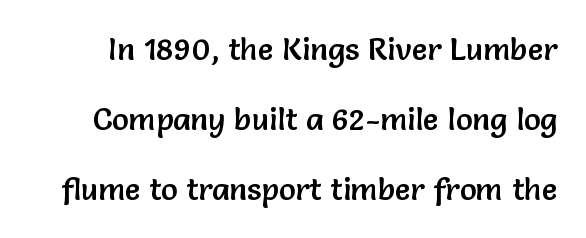
{"serif": "no", "italic": "no", "width": "normal", "stroke_contrast": "low", "x_height": "medium", "monospaced": "no", "underline": "no", "line_spacing": "loose", "line_spacing_ratio": 2.26, "letter_spacing": "normal", "letter_spacing_em": 0.0, "glyph_px": 31}
